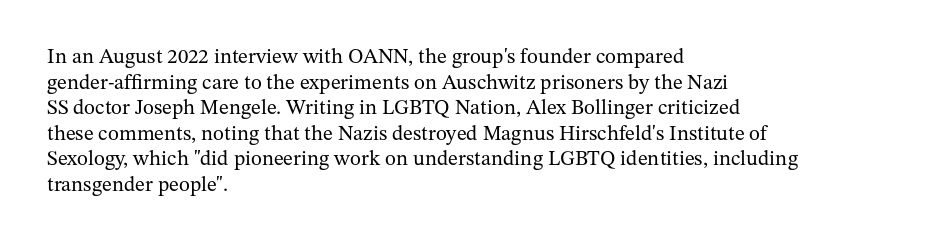
Does extra space separate the letters? No, they use regular spacing. The passage is arranged the way most books set body copy — flush left. The area under the type is left untouched. The face looks like a standard text weight, possibly lighter. Notice how the stems are strictly vertical — no italics here.
